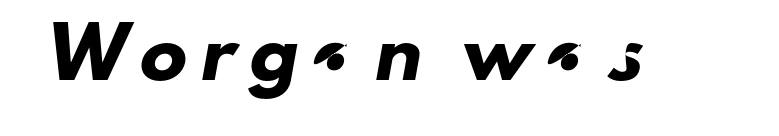
The image shows 47 px sans-serif type; set unusually wide letter spacing (+0.3 em), not underlined; low stroke contrast and a small x-height.
